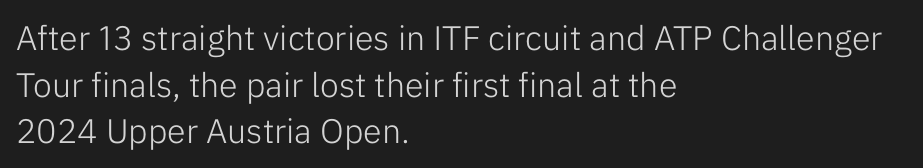
This is not heavy type; no bold has been used. Where is the straight margin? On the left. You can tell it's not italic because the verticals are truly vertical. Typographically, this falls in the sans-serif category.
